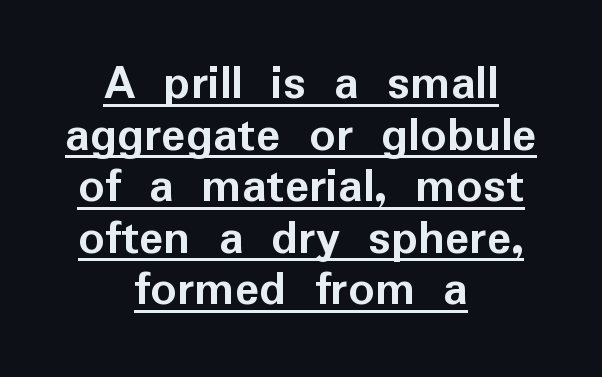
Q: Is the text bold? A: Yes.
Q: Is the text italic (slanted)? A: No, it is upright.
Q: Is the typeface a serif or a sans-serif typeface? A: Sans-serif.
Q: Is the text underlined? A: Yes.
Q: How is the paragraph aligned? A: Centered.
Q: Is the spacing between letters normal or unusually wide? A: Normal.
Q: Is the spacing between lines tight, normal or loose? A: Tight.
Q: Width (condensed, normal, or wide)? A: Normal.
Q: Stroke contrast? A: Low.
Q: x-height? A: Medium.
Q: Monospaced? A: No.
